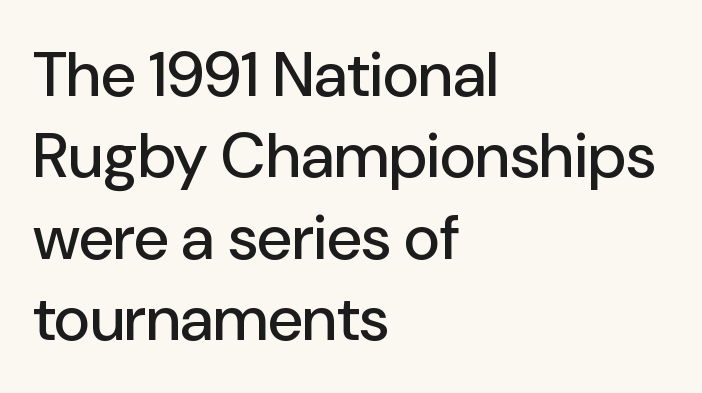
The image shows 63 px sans-serif type, upright; set left-aligned, normal line spacing (1.29x), normal letter spacing, not underlined; low stroke contrast and a medium x-height.
